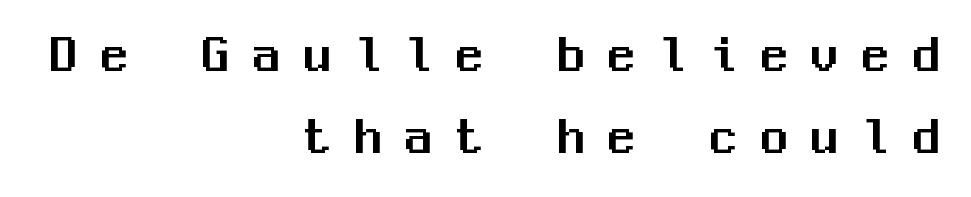
Q: Is the text italic (slanted)? A: No, it is upright.
Q: Is the typeface a serif or a sans-serif typeface? A: Sans-serif.
Q: Is the text underlined? A: No.
Q: How is the paragraph aligned? A: Right-aligned.
Q: Is the spacing between letters normal or unusually wide? A: Unusually wide.
Q: Is the spacing between lines tight, normal or loose? A: Normal.
Q: Width (condensed, normal, or wide)? A: Normal.
Q: Stroke contrast? A: Medium.
Q: x-height? A: Medium.
Q: Monospaced? A: Yes.
